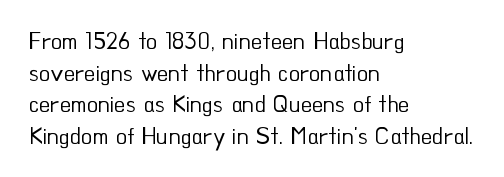
Q: Is the text bold? A: No.
Q: Is the text italic (slanted)? A: No, it is upright.
Q: Is the text underlined? A: No.
Q: How is the paragraph aligned? A: Left-aligned.
Q: Is the spacing between letters normal or unusually wide? A: Normal.
Q: Is the spacing between lines tight, normal or loose? A: Normal.
